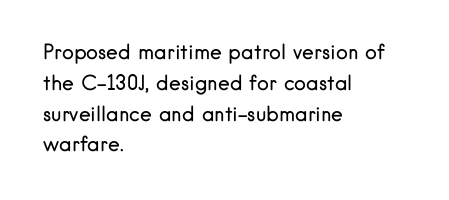
Q: Is the text bold? A: No.
Q: Is the text italic (slanted)? A: No, it is upright.
Q: Is the text underlined? A: No.
Q: How is the paragraph aligned? A: Left-aligned.
Q: Is the spacing between letters normal or unusually wide? A: Normal.
Q: Is the spacing between lines tight, normal or loose? A: Normal.
